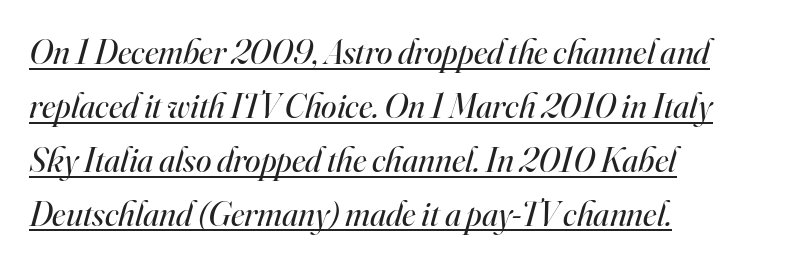
Q: Is the text bold? A: No.
Q: Is the text italic (slanted)? A: Yes, it leans right by about 16 degrees.
Q: Is the typeface a serif or a sans-serif typeface? A: Serif.
Q: Is the text underlined? A: Yes.
Q: How is the paragraph aligned? A: Left-aligned.
Q: Is the spacing between letters normal or unusually wide? A: Normal.
Q: Is the spacing between lines tight, normal or loose? A: Normal.
Q: Width (condensed, normal, or wide)? A: Normal.
Q: Stroke contrast? A: High.
Q: x-height? A: Small.
Q: Monospaced? A: No.
